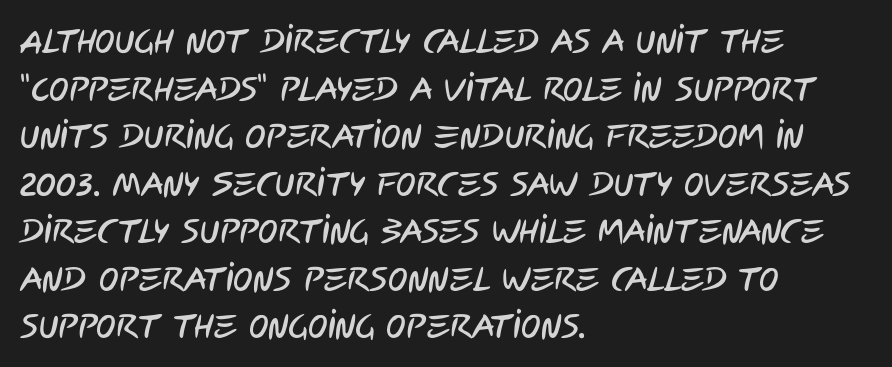
Q: Is the typeface a serif or a sans-serif typeface? A: Sans-serif.
Q: Is the text underlined? A: No.
Q: How is the paragraph aligned? A: Left-aligned.
Q: Is the spacing between letters normal or unusually wide? A: Normal.
Q: Is the spacing between lines tight, normal or loose? A: Normal.
Q: Width (condensed, normal, or wide)? A: Condensed.
Q: Stroke contrast? A: Low.
Q: x-height? A: Large.
Q: Monospaced? A: No.
